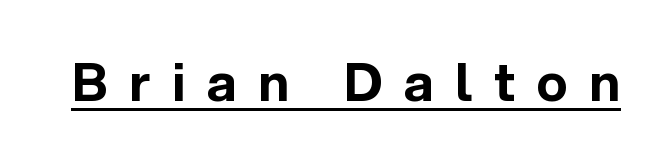
The image shows 52 px bold sans-serif type, upright; set unusually wide letter spacing (+0.42 em), underlined; a medium x-height.
